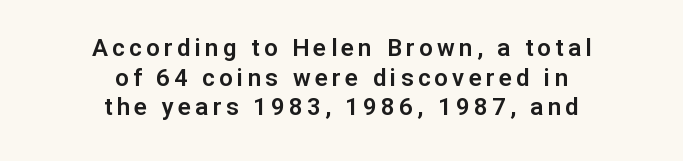
The image shows 24 px text type, upright; set centered, line spacing 1.23x, not underlined.
